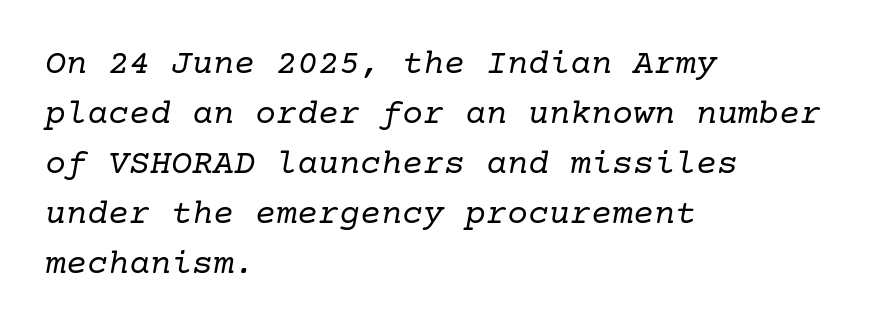
The image shows 35 px regular-weight serif type, italic (leaning right); set left-aligned, normal line spacing (1.43x), normal letter spacing, not underlined; low stroke contrast and a medium x-height.
